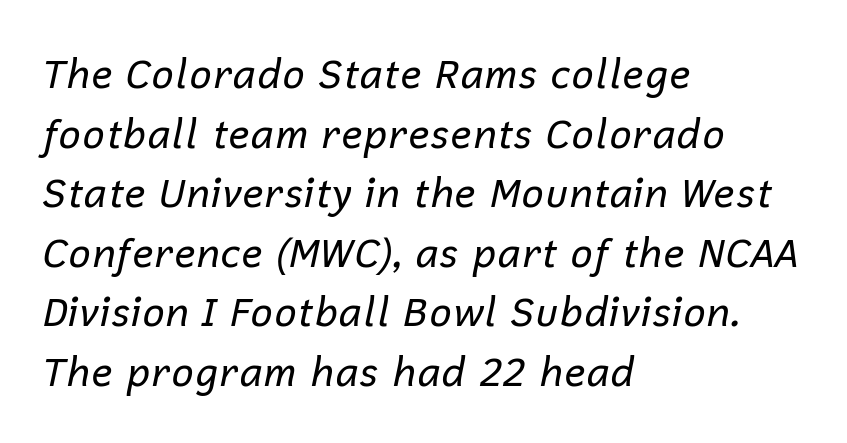
Q: Is the text bold? A: No.
Q: Is the text italic (slanted)? A: Yes, it leans right by about 12 degrees.
Q: Is the text underlined? A: No.
Q: How is the paragraph aligned? A: Left-aligned.
Q: Is the spacing between letters normal or unusually wide? A: Normal.
Q: Is the spacing between lines tight, normal or loose? A: Normal.
Q: Width (condensed, normal, or wide)? A: Normal.
Q: Stroke contrast? A: Low.
Q: x-height? A: Medium.
Q: Monospaced? A: No.
